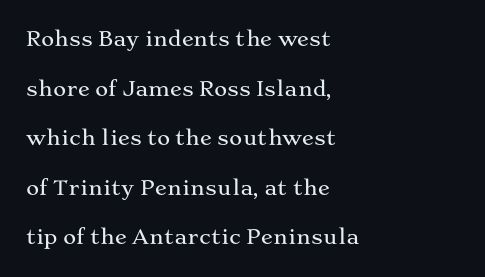
The image shows 20 px text type, upright; set left-aligned, loose line spacing (2.48x), normal letter spacing, not underlined.
